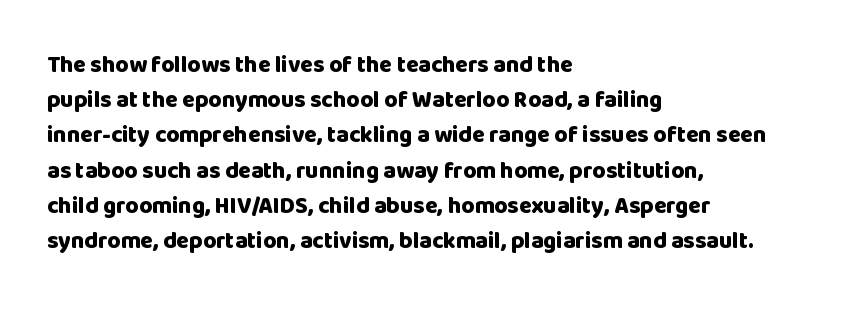
{"italic": "no", "bold": "yes", "underline": "no", "align": "left", "line_spacing": "normal", "line_spacing_ratio": 1.53, "letter_spacing": "normal", "letter_spacing_em": 0.0, "glyph_px": 23}
